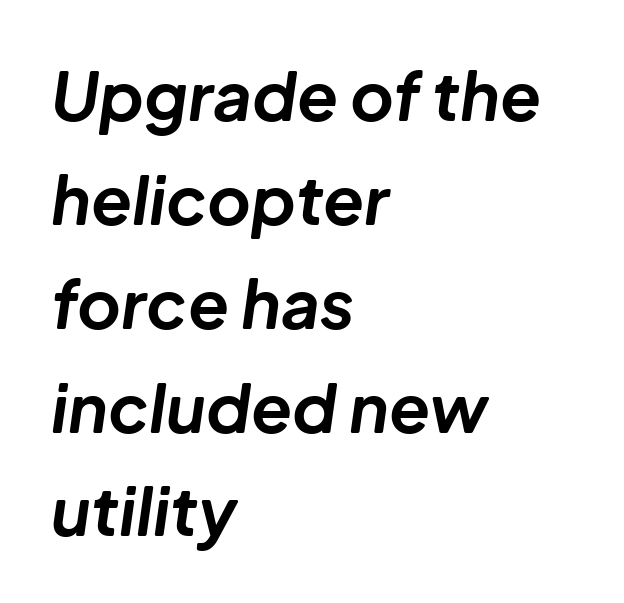
The image shows 67 px bold type, italic (leaning right); set left-aligned, normal line spacing (1.55x), normal letter spacing, not underlined; low stroke contrast and a medium x-height.
